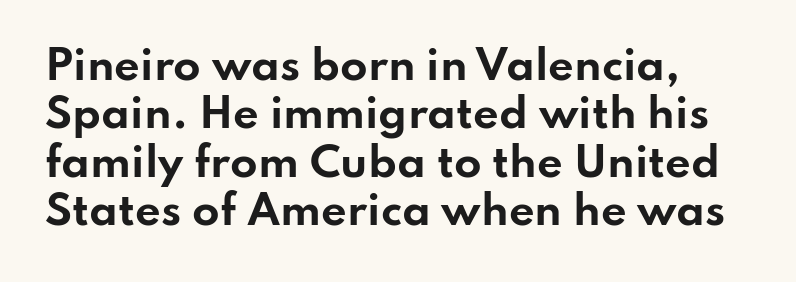
The line texture is even and compact thanks to regular tracking. Do the characters align in a grid? No, the font is proportional. If you drew a ruler down the left edge, every line would touch it. The baseline area is clear. No italicization has been applied; the sample stays upright.
